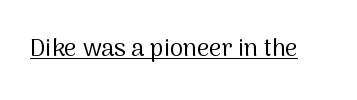
Underlined type. When letters stand straight like this, we call the style roman or upright. The line texture is even and compact thanks to regular tracking. The strokes carry an ordinary text weight at most.
